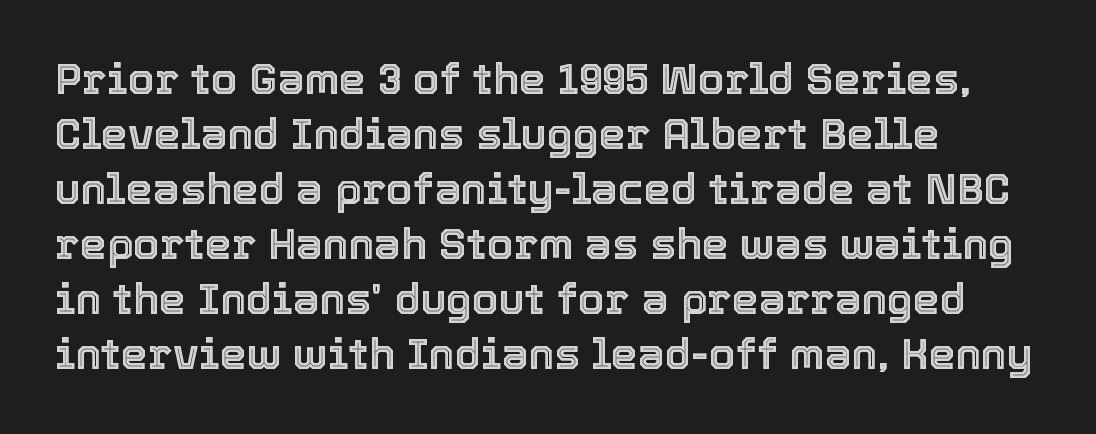
Q: Is the text italic (slanted)? A: No, it is upright.
Q: Is the text underlined? A: No.
Q: How is the paragraph aligned? A: Left-aligned.
Q: Is the spacing between letters normal or unusually wide? A: Normal.
Q: Is the spacing between lines tight, normal or loose? A: Normal.
Q: Width (condensed, normal, or wide)? A: Normal.
Q: x-height? A: Medium.
Q: Monospaced? A: No.
